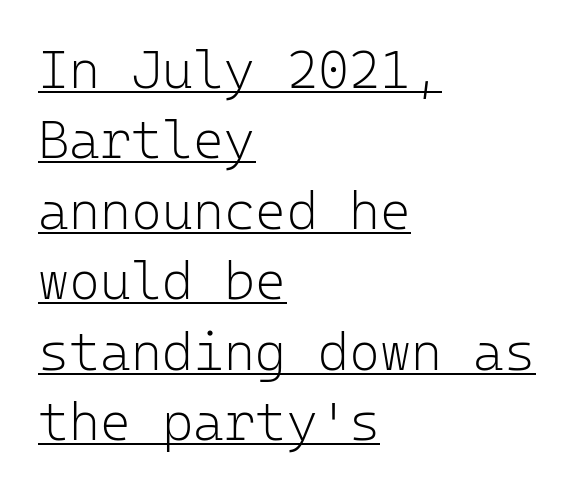
The font sits on the lighter half of the weight spectrum, regular included. How would I describe the line gaps? Plain and ordinary. Each letter, wide or thin by design, is forced into the same width here. The designer went with a sans here, leaving each stem footless. Nobody touched the tracking dial on this one. Quick note: not italic, upright.
